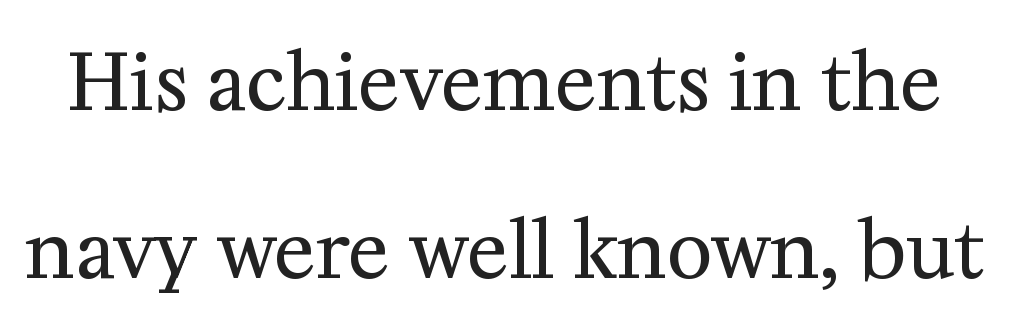
The image shows 78 px regular-weight serif type, upright; set loose line spacing (2.16x), normal letter spacing, not underlined; medium stroke contrast and a medium x-height.
